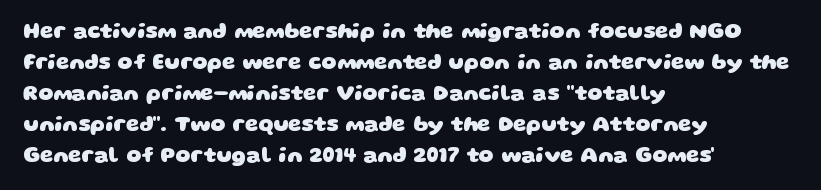
Q: Is the text bold? A: Yes.
Q: Is the text underlined? A: No.
Q: How is the paragraph aligned? A: Left-aligned.
Q: Is the spacing between letters normal or unusually wide? A: Normal.
Q: Is the spacing between lines tight, normal or loose? A: Normal.
